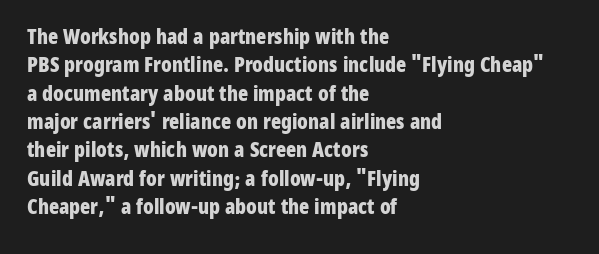
Q: Is the text bold? A: Yes.
Q: Is the text italic (slanted)? A: No, it is upright.
Q: Is the text underlined? A: No.
Q: How is the paragraph aligned? A: Left-aligned.
Q: Is the spacing between letters normal or unusually wide? A: Normal.
Q: Is the spacing between lines tight, normal or loose? A: Normal.
